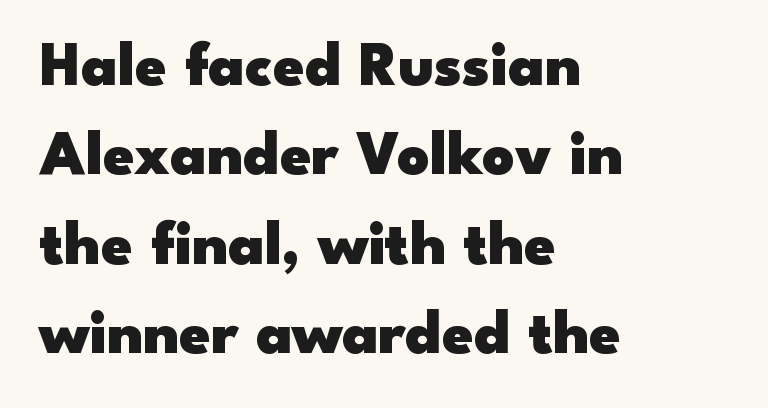
{"serif": "no", "italic": "no", "bold": "yes", "weight": "heavy", "width": "wide", "stroke_contrast": "low", "x_height": "small", "monospaced": "no", "underline": "no", "align": "left", "line_spacing": "normal", "line_spacing_ratio": 1.42, "letter_spacing": "normal", "letter_spacing_em": 0.0, "glyph_px": 63}
